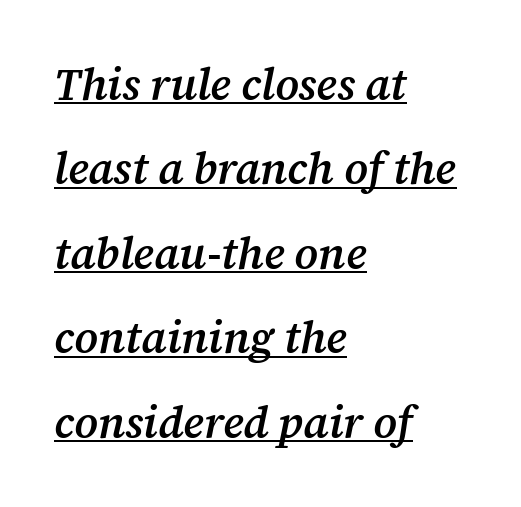
The rendered words wear a rule along their underside. Every row of glyphs begins at an identical x-position on the left. Is the letter spacing exaggerated? No — it looks like the ordinary default. Here the designer chose a conventional face with non-uniform glyph widths. Observe the lean: these are italic letterforms. The text was rendered using a seriffed face with decorative stroke endings.
